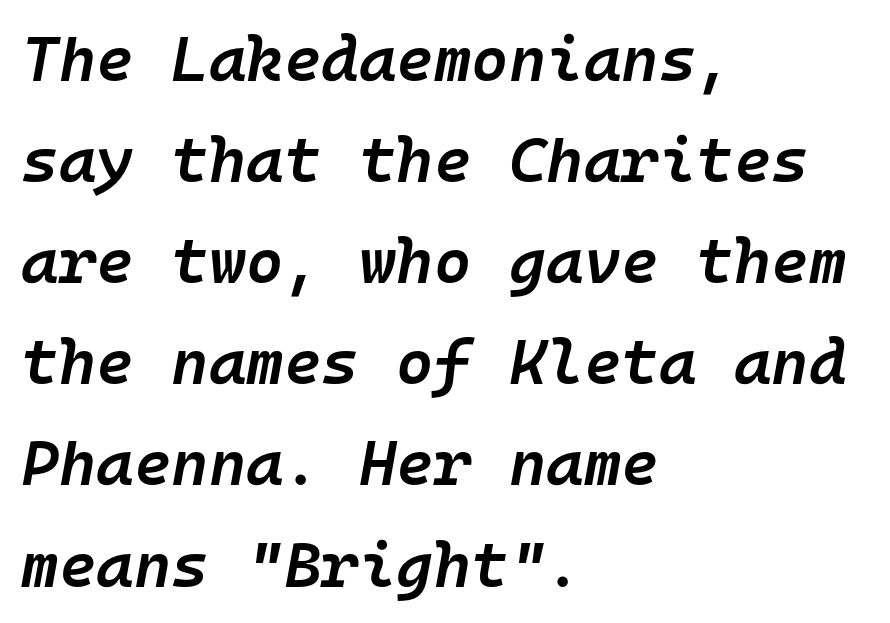
How are the letters spaced? Ordinarily, with no added tracking. As a designer I'd log this as weight 600, semibold. Rows of type keep a routine distance in the vertical direction. The zone under the glyphs is completely vacant. Note the uniform advance width — an 'i' takes as much space as an 'm'.
